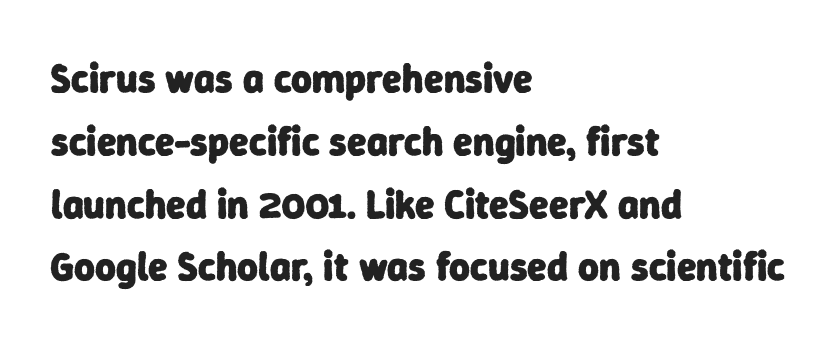
{"serif": "no", "bold": "yes", "weight": "heavy", "width": "normal", "stroke_contrast": "low", "x_height": "medium", "monospaced": "no", "underline": "no", "align": "left", "line_spacing": "normal", "line_spacing_ratio": 1.57, "letter_spacing": "normal", "letter_spacing_em": 0.0, "glyph_px": 40}
